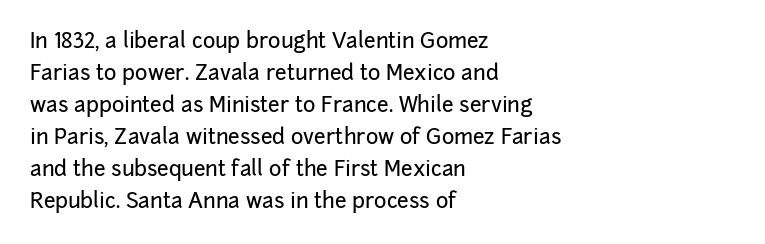
Q: Is the text italic (slanted)? A: No, it is upright.
Q: Is the text underlined? A: No.
Q: How is the paragraph aligned? A: Left-aligned.
Q: Is the spacing between letters normal or unusually wide? A: Normal.
Q: Is the spacing between lines tight, normal or loose? A: Normal.
